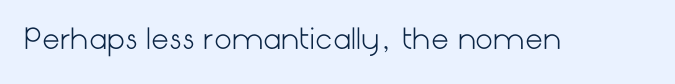
The image shows 28 px light sans-serif type, upright; set normal letter spacing, not underlined; low stroke contrast and a medium x-height.
